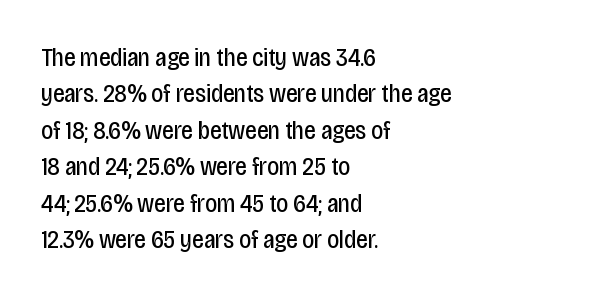
{"italic": "no", "bold": "no", "underline": "no", "align": "left", "line_spacing": "normal", "line_spacing_ratio": 1.4, "letter_spacing": "normal", "letter_spacing_em": 0.0, "glyph_px": 26}
